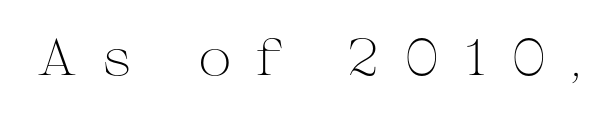
{"serif": "yes", "italic": "no", "bold": "no", "weight": "light", "width": "wide", "stroke_contrast": "medium", "x_height": "medium", "monospaced": "no", "underline": "no", "letter_spacing": "wide", "letter_spacing_em": 0.48, "glyph_px": 51}
